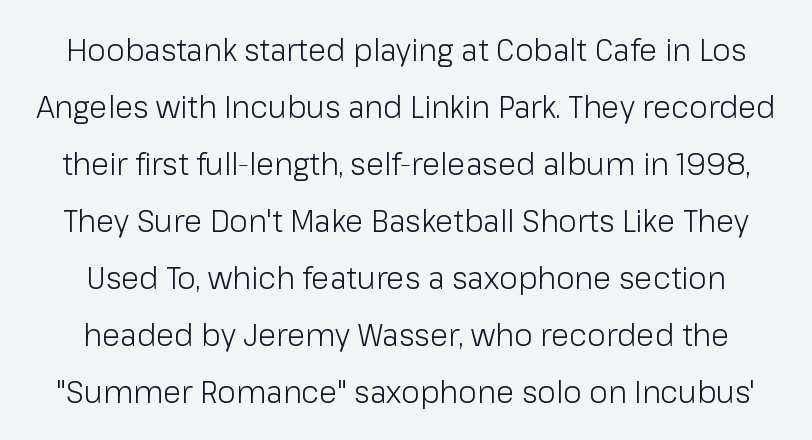
The specimen omits any rule beneath the text block's lines. The rendering shows plain stroke endings on the letterforms — a sans-serif design. How are the letters spaced? Ordinarily, with no added tracking. Italic: no, the glyphs are upright roman.
